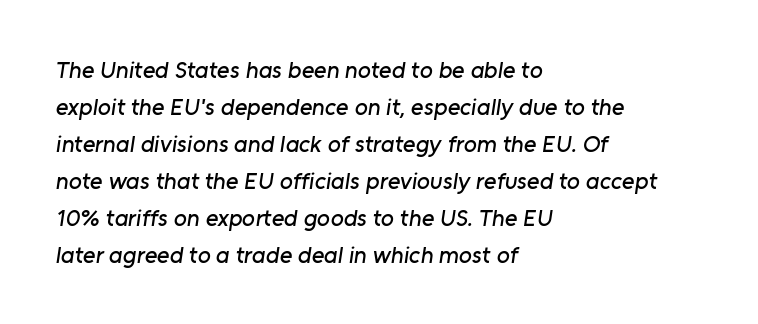
The image shows 24 px text type; set left-aligned, normal line spacing (1.54x), normal letter spacing, not underlined.
